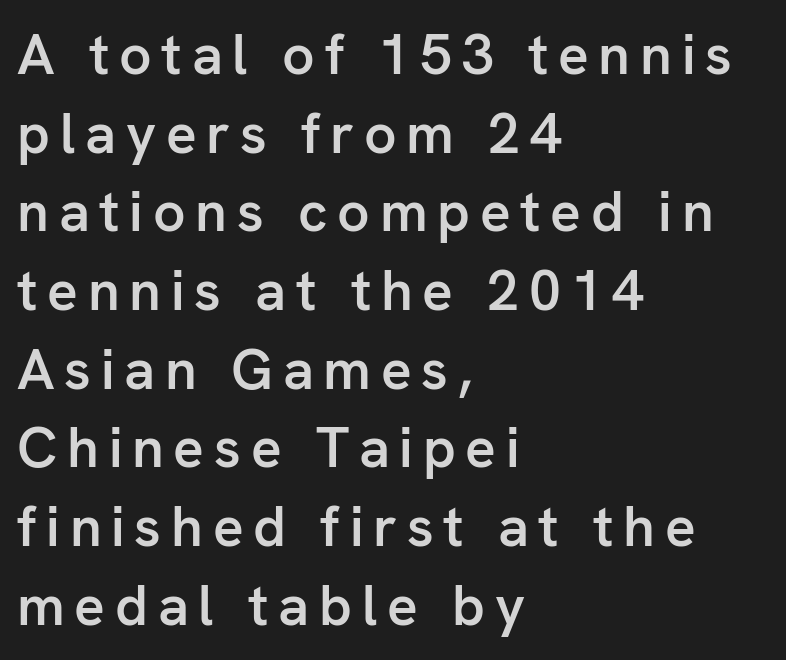
The image shows 57 px semibold sans-serif type, upright; set left-aligned, normal line spacing (1.38x), not underlined; low stroke contrast and a medium x-height.
